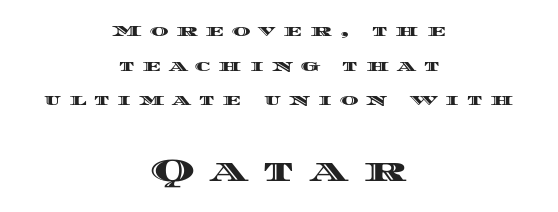
{"italic": "no", "width": "wide", "x_height": "large", "monospaced": "no", "underline": "no", "align": "center", "line_spacing": "loose", "line_spacing_ratio": 2.17, "letter_spacing": "wide", "letter_spacing_em": 0.49, "larger_block": "second", "size_ratio": 2.0, "glyph_px": 32}
